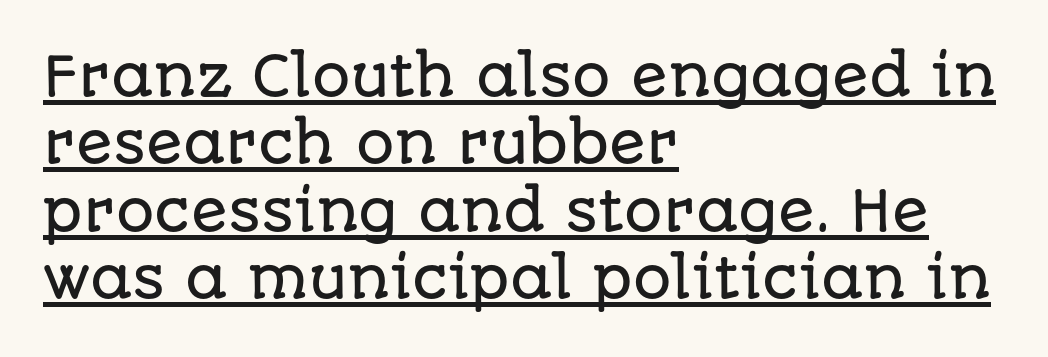
A typesetter would mark this as roman, not italic. Stroke terminals: plain, sans-serif. The passage shown stacks its lines at a standard gap. A baseline rule has been typeset under these characters. The horizontal fit of the characters is conventional and even.
